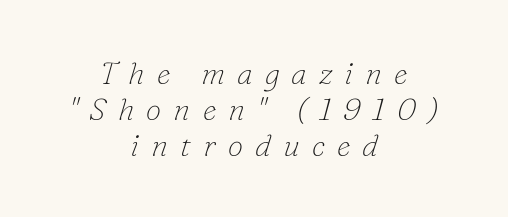
The image shows 31 px thin serif type, italic (leaning right); set centered, line spacing 1.16x, unusually wide letter spacing (+0.39 em), not underlined; low stroke contrast and a small x-height.
